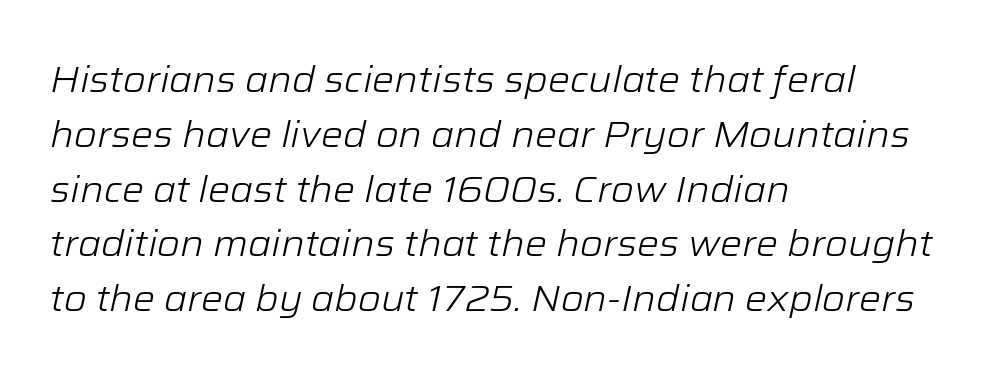
The image shows 37 px light type, italic (leaning right); set left-aligned, normal line spacing (1.48x), normal letter spacing, not underlined; low stroke contrast and a medium x-height.
